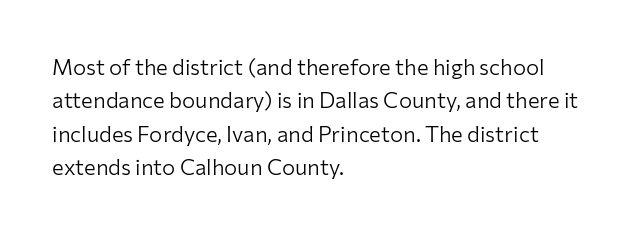
Q: Is the text bold? A: No.
Q: Is the text italic (slanted)? A: No, it is upright.
Q: Is the text underlined? A: No.
Q: How is the paragraph aligned? A: Left-aligned.
Q: Is the spacing between letters normal or unusually wide? A: Normal.
Q: Is the spacing between lines tight, normal or loose? A: Normal.
